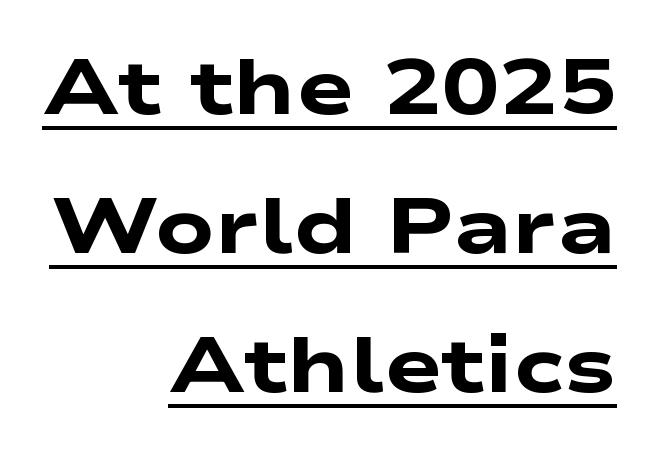
Q: Is the text bold? A: Yes.
Q: Is the typeface a serif or a sans-serif typeface? A: Sans-serif.
Q: Is the text underlined? A: Yes.
Q: How is the paragraph aligned? A: Right-aligned.
Q: Is the spacing between letters normal or unusually wide? A: Normal.
Q: Width (condensed, normal, or wide)? A: Wide.
Q: Stroke contrast? A: Low.
Q: x-height? A: Medium.
Q: Monospaced? A: No.
